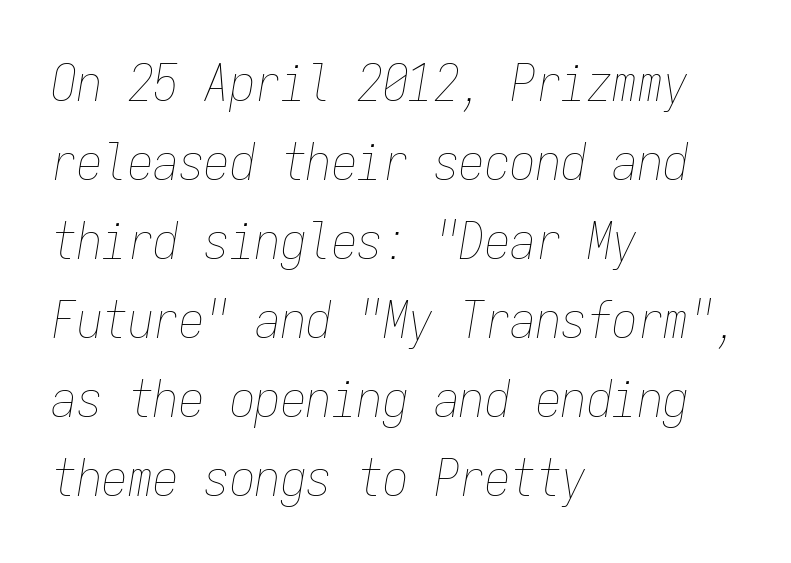
Q: Is the text bold? A: No.
Q: Is the text italic (slanted)? A: Yes, it leans right by about 9 degrees.
Q: Is the text underlined? A: No.
Q: How is the paragraph aligned? A: Left-aligned.
Q: Is the spacing between letters normal or unusually wide? A: Normal.
Q: Is the spacing between lines tight, normal or loose? A: Normal.
Q: Width (condensed, normal, or wide)? A: Condensed.
Q: Stroke contrast? A: Low.
Q: x-height? A: Medium.
Q: Monospaced? A: Yes.
